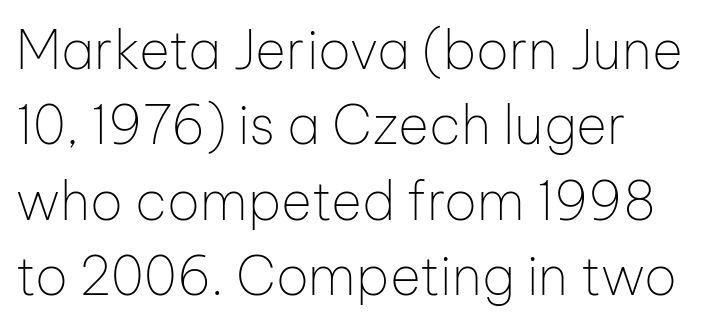
Line spacing here is normal. The letters stand upright; this is a roman face. The letters advance in unequal steps, a hallmark of proportional type. Unmarked baselines from the first word to the last. One-word summary of the alignment: left.
